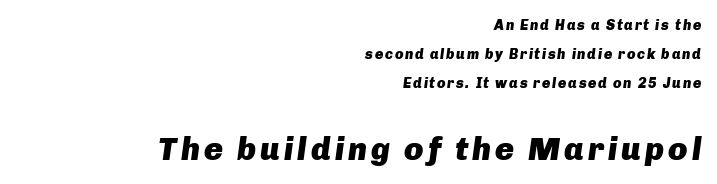
Q: Is the text bold? A: Yes.
Q: Is the text italic (slanted)? A: Yes, it leans right by about 8 degrees.
Q: Is the text underlined? A: No.
Q: How is the paragraph aligned? A: Right-aligned.
Q: Is the spacing between lines tight, normal or loose? A: Loose.
Q: Which block of text is set in a larger size, the first (top) or the second (bottom)? A: The second (bottom) one.
Q: Width (condensed, normal, or wide)? A: Normal.
Q: Stroke contrast? A: Low.
Q: x-height? A: Medium.
Q: Monospaced? A: No.
